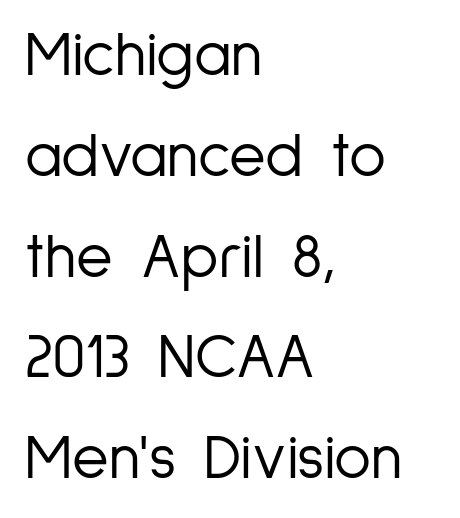
The image shows 63 px light, condensed sans-serif type, upright; set left-aligned, normal line spacing (1.6x), normal letter spacing, not underlined; low stroke contrast and a medium x-height.
